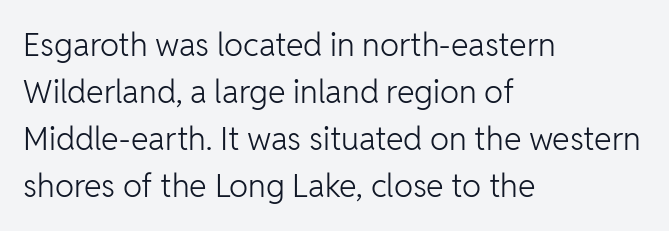
Vertical strokes here are truly vertical. Students, note that the glyphs here touch the page at normal intervals. The rendering uses natural spacing where letterforms have individual widths. Quick note: underline off. Letterform terminals end flat and unadorned throughout the passage.
